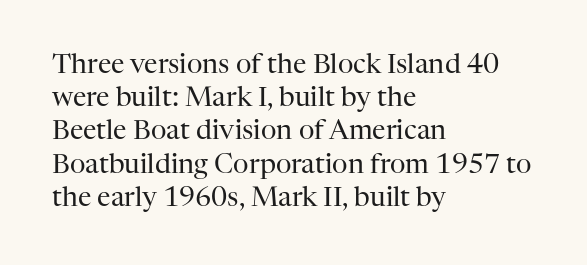
The image shows 27 px text type, upright; set left-aligned, line spacing 1.23x, normal letter spacing, not underlined.
